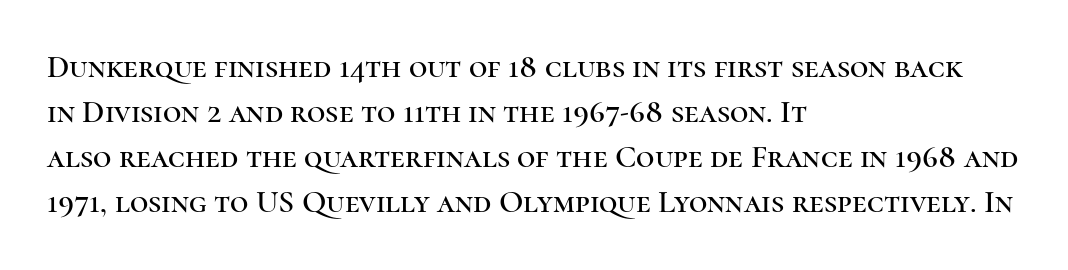
Q: Is the text italic (slanted)? A: No, it is upright.
Q: Is the typeface a serif or a sans-serif typeface? A: Serif.
Q: Is the text underlined? A: No.
Q: How is the paragraph aligned? A: Left-aligned.
Q: Is the spacing between letters normal or unusually wide? A: Normal.
Q: Is the spacing between lines tight, normal or loose? A: Normal.
Q: Width (condensed, normal, or wide)? A: Normal.
Q: Stroke contrast? A: High.
Q: x-height? A: Medium.
Q: Monospaced? A: No.
